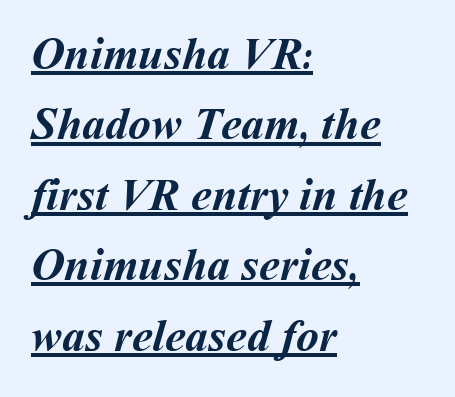
{"bold": "yes", "weight": "semibold", "width": "normal", "stroke_contrast": "medium", "x_height": "medium", "monospaced": "no", "underline": "yes", "align": "left", "line_spacing": "normal", "line_spacing_ratio": 1.53, "letter_spacing": "normal", "letter_spacing_em": 0.0, "glyph_px": 46}
